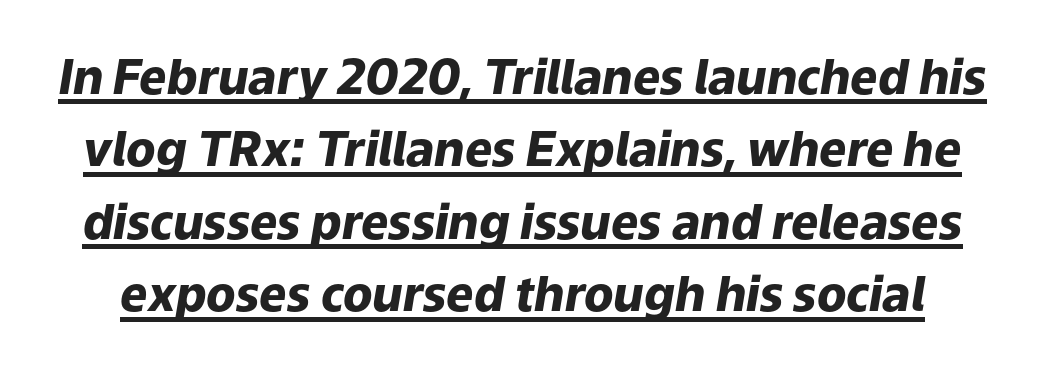
Q: Is the text bold? A: Yes.
Q: Is the text italic (slanted)? A: Yes, it leans right by about 9 degrees.
Q: Is the text underlined? A: Yes.
Q: Is the spacing between letters normal or unusually wide? A: Normal.
Q: Is the spacing between lines tight, normal or loose? A: Normal.
Q: Width (condensed, normal, or wide)? A: Normal.
Q: Stroke contrast? A: Low.
Q: x-height? A: Medium.
Q: Monospaced? A: No.
